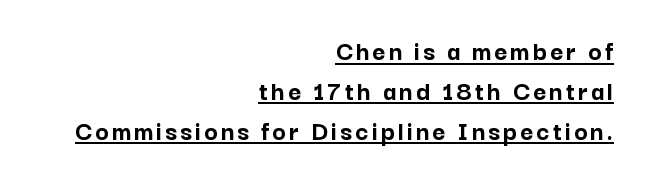
Line spacing here is normal. A dark, heavy texture on the line: the type is bold. Layout note: lines flush right. Posture: upright roman. Looks like someone drew a line under every word here.
